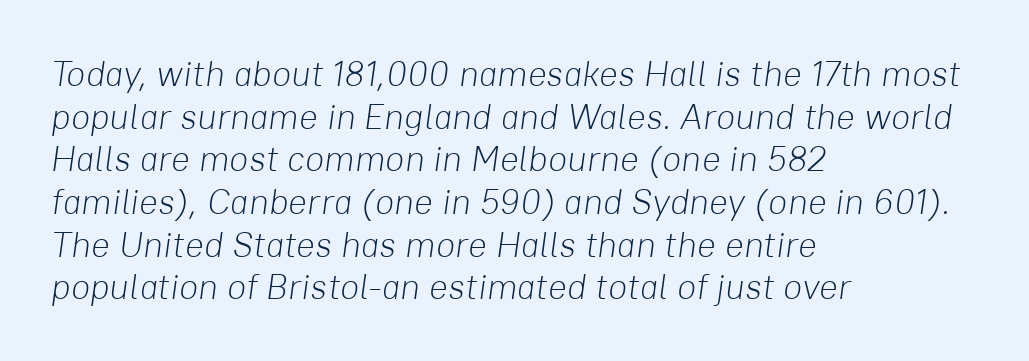
The image shows 35 px light type, italic (leaning right); set left-aligned, line spacing 1.22x, normal letter spacing, not underlined; low stroke contrast and a medium x-height.
